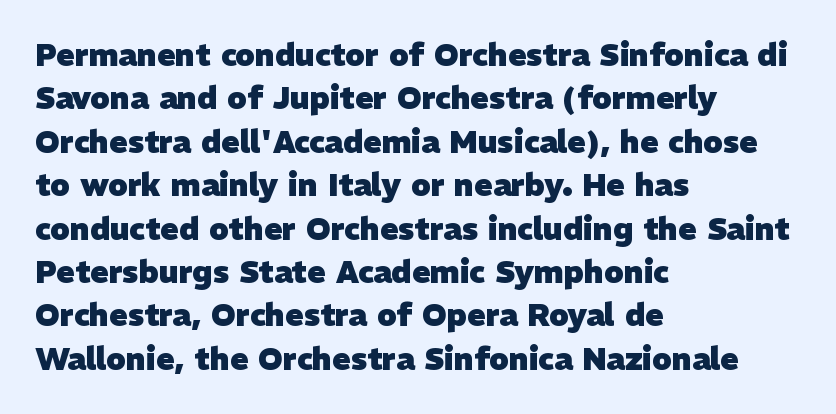
The image shows 31 px heavy sans-serif type; set left-aligned, normal line spacing (1.4x), normal letter spacing, not underlined; low stroke contrast and a medium x-height.
